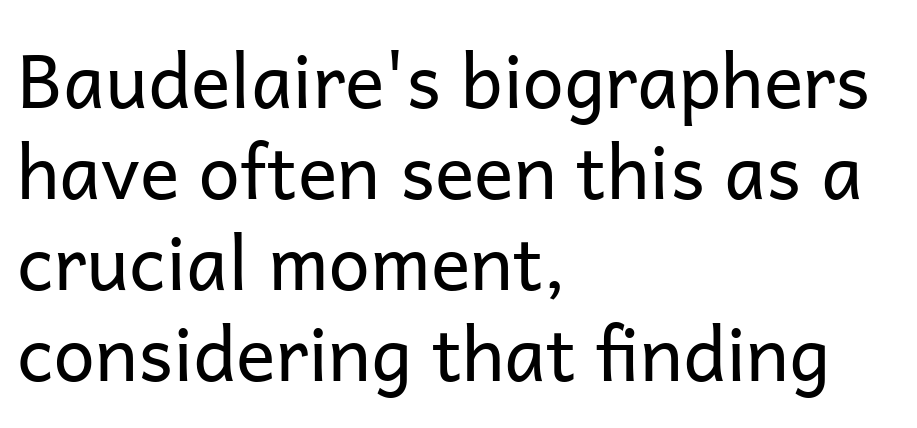
How are the letters spaced? Ordinarily, with no added tracking. Quick note: not italic, upright. Lines of text with bare space underneath. Serifs: no, the terminals of the letterforms are clean. Is this a fixed-width face? No — the glyphs have proportional, varying widths.
